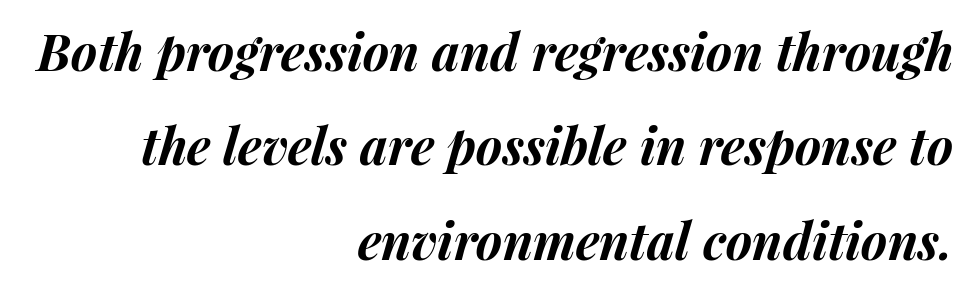
Character widths vary here, with narrow letters taking less room than wide ones. A dark, heavy texture on the line: the type is bold. Quick note: underline off. The letters are slanted; this is an italic face. These lines keep a tight, regular rhythm from letter to letter.
